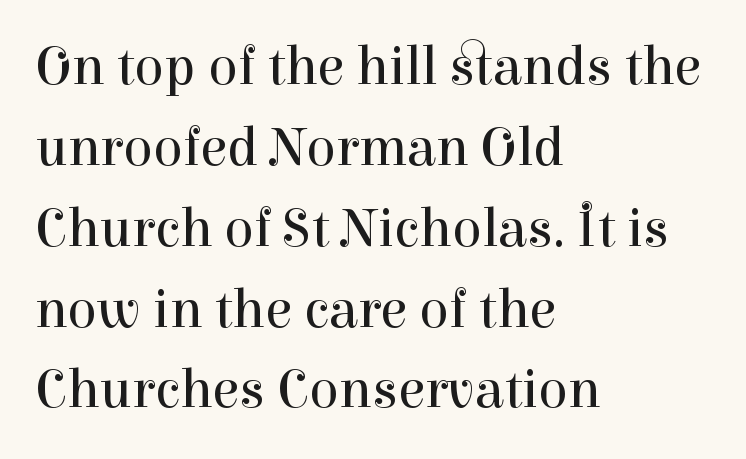
{"serif": "yes", "italic": "no", "bold": "no", "weight": "regular", "width": "normal", "stroke_contrast": "high", "x_height": "medium", "monospaced": "no", "underline": "no", "align": "left", "line_spacing": "normal", "line_spacing_ratio": 1.47, "letter_spacing": "normal", "letter_spacing_em": 0.0, "glyph_px": 55}
